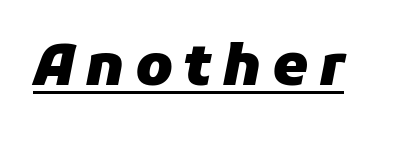
This sample has the flowing, uneven cadence of proportional lettering. Italic? Definitely — the glyphs are oblique. Is there an underline? Yes — a line sits under the letters. Look at the stroke-to-counter ratio: heavy, a bold.
